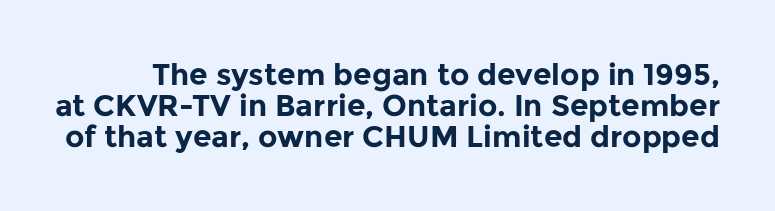
Its strokes are broad and dark, the hallmark of bold type. Vertically, the passage feels compressed, each row crowding the next. Does the type have serifs? No, each stem ends abruptly. Spacing between characters is what you'd get straight out of the box. The area under the type is left untouched.
